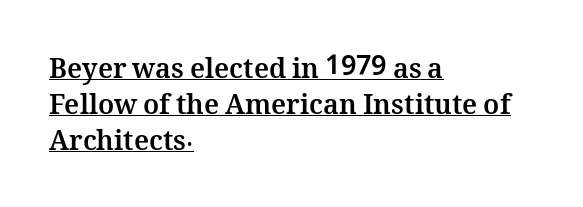
The image shows 27 px bold type, upright; set left-aligned, normal line spacing (1.33x), normal letter spacing, underlined.
